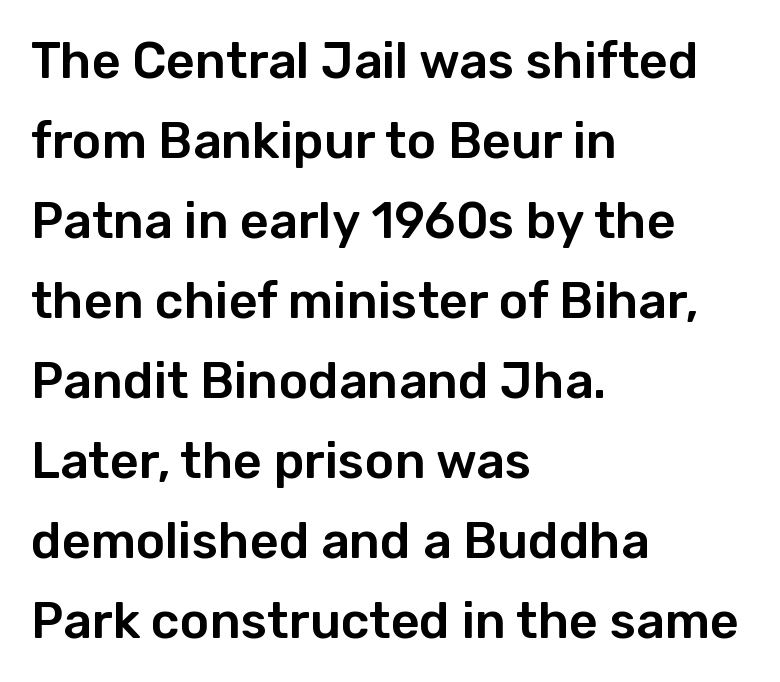
Q: Is the text italic (slanted)? A: No, it is upright.
Q: Is the typeface a serif or a sans-serif typeface? A: Sans-serif.
Q: Is the text underlined? A: No.
Q: How is the paragraph aligned? A: Left-aligned.
Q: Is the spacing between letters normal or unusually wide? A: Normal.
Q: Is the spacing between lines tight, normal or loose? A: Normal.
Q: Width (condensed, normal, or wide)? A: Normal.
Q: Stroke contrast? A: Low.
Q: x-height? A: Medium.
Q: Monospaced? A: No.
